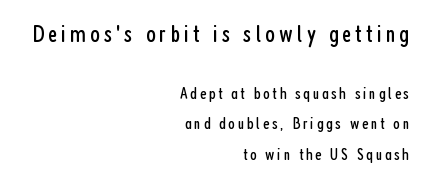
{"italic": "no", "bold": "no", "underline": "no", "align": "right", "line_spacing_ratio": 1.79, "larger_block": "first", "size_ratio": 1.47, "glyph_px": 25}
